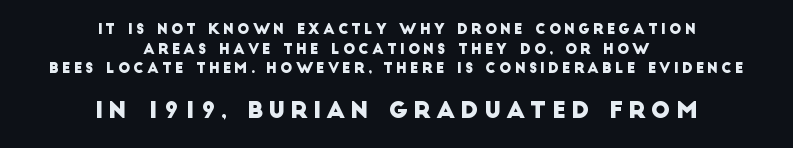
{"underline": "no", "align": "center", "line_spacing": "normal", "line_spacing_ratio": 1.4, "letter_spacing": "wide", "letter_spacing_em": 0.22, "larger_block": "second", "size_ratio": 1.64, "glyph_px": 23}
